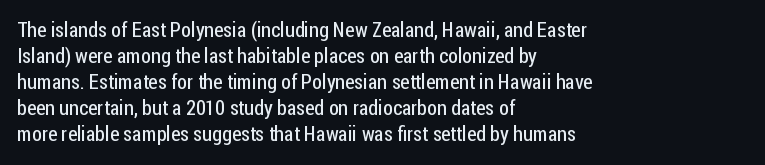
Q: Is the text bold? A: No.
Q: Is the text italic (slanted)? A: No, it is upright.
Q: Is the text underlined? A: No.
Q: How is the paragraph aligned? A: Left-aligned.
Q: Is the spacing between letters normal or unusually wide? A: Normal.
